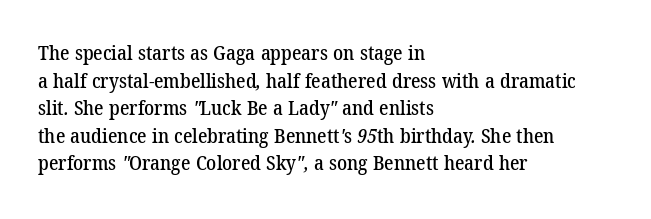
The image shows 20 px text type; set left-aligned, normal line spacing (1.38x), normal letter spacing, not underlined.
